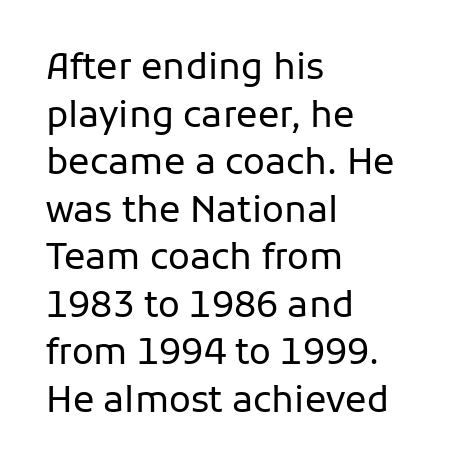
Q: Is the text bold? A: No.
Q: Is the text italic (slanted)? A: No, it is upright.
Q: Is the typeface a serif or a sans-serif typeface? A: Sans-serif.
Q: Is the text underlined? A: No.
Q: How is the paragraph aligned? A: Left-aligned.
Q: Is the spacing between letters normal or unusually wide? A: Normal.
Q: Is the spacing between lines tight, normal or loose? A: Normal.
Q: Width (condensed, normal, or wide)? A: Normal.
Q: Stroke contrast? A: Low.
Q: x-height? A: Medium.
Q: Monospaced? A: No.
